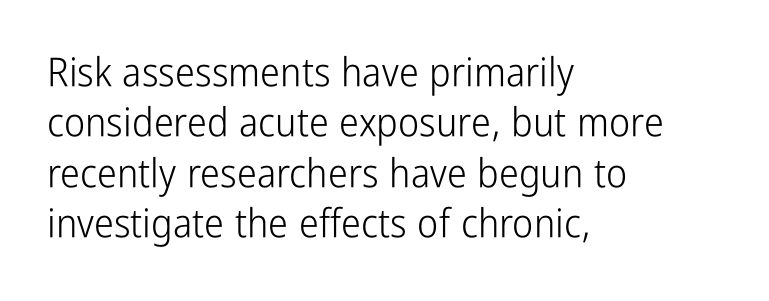
The letters sit at their default tracking, neither squeezed nor spread. Each row of text sits above clean, open space. You can tell it's not italic because the verticals are truly vertical. Weight: not bold — regular or lighter.
